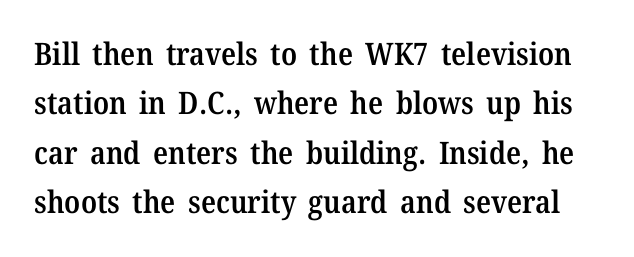
A typesetter would call this proportional, since set widths differ per character. Style check: upright. The lines sit at an ordinary, default distance from one another. No extra tracking has been applied to these lines. This is the in-between weight designers call semibold or demi.
